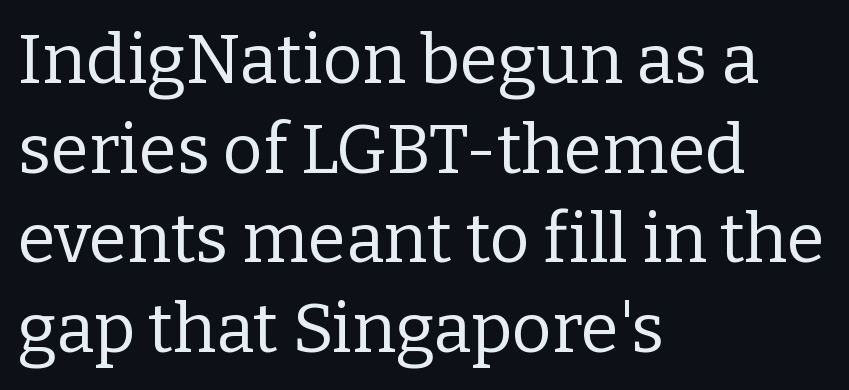
{"serif": "yes", "italic": "no", "bold": "no", "weight": "regular", "width": "normal", "stroke_contrast": "low", "x_height": "medium", "monospaced": "no", "underline": "no", "align": "left", "line_spacing": "normal", "line_spacing_ratio": 1.3, "letter_spacing": "normal", "letter_spacing_em": 0.0, "glyph_px": 69}
